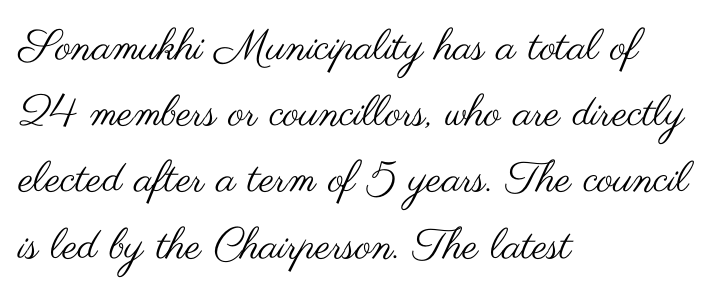
{"serif": "no", "bold": "no", "weight": "regular", "width": "wide", "stroke_contrast": "medium", "x_height": "small", "monospaced": "no", "underline": "no", "align": "left", "line_spacing": "normal", "line_spacing_ratio": 1.54, "letter_spacing": "normal", "letter_spacing_em": 0.0, "glyph_px": 43}
